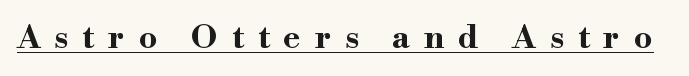
Q: Is the text bold? A: Yes.
Q: Is the text italic (slanted)? A: No, it is upright.
Q: Is the typeface a serif or a sans-serif typeface? A: Serif.
Q: Is the text underlined? A: Yes.
Q: Is the spacing between letters normal or unusually wide? A: Unusually wide.
Q: Width (condensed, normal, or wide)? A: Wide.
Q: Stroke contrast? A: High.
Q: x-height? A: Small.
Q: Monospaced? A: No.
